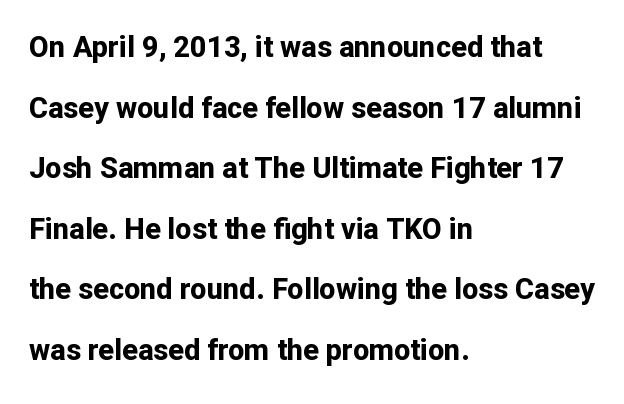
A typesetter would call this proportional, since set widths differ per character. Only glyphs here, with clear space below each row. Vertically, the passage feels expansive, rows floating well apart. Ordinary non-slanted type is in use. Weight: bold.
